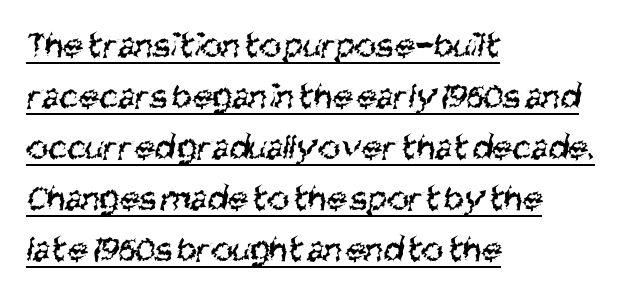
Q: Is the text bold? A: No.
Q: Is the typeface a serif or a sans-serif typeface? A: Sans-serif.
Q: Is the text underlined? A: Yes.
Q: How is the paragraph aligned? A: Left-aligned.
Q: Is the spacing between letters normal or unusually wide? A: Normal.
Q: Is the spacing between lines tight, normal or loose? A: Normal.
Q: Width (condensed, normal, or wide)? A: Condensed.
Q: Stroke contrast? A: Medium.
Q: x-height? A: Large.
Q: Monospaced? A: No.
